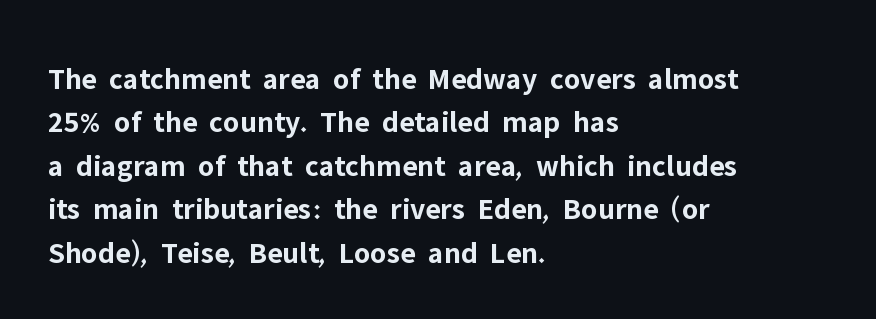
Underlining? Definitely not there. Short and long lines alike share a common starting point at left. Compared with typical paragraphs, the rows here are spaced about the same. This rendering leaves character spacing at its baseline value. Italic: no, the glyphs are upright roman.
